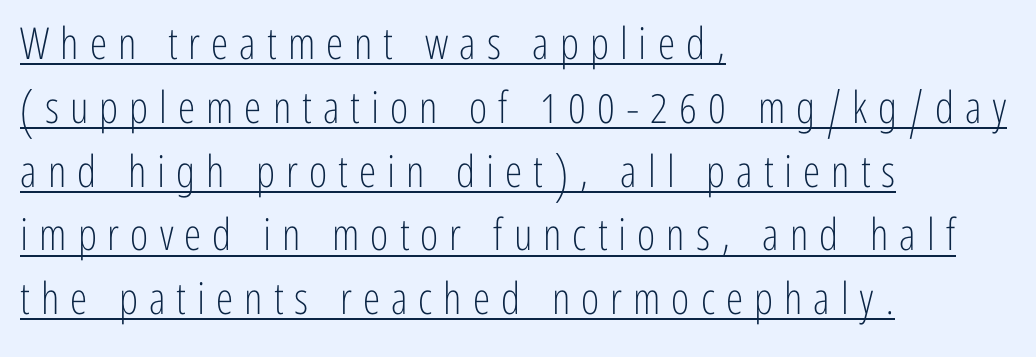
Here the designer chose a conventional face with non-uniform glyph widths. Ascenders rise straight up at ninety degrees. Regular leading. Casual observation: everything's shoved over to the left. Short note: letters widely spaced.
